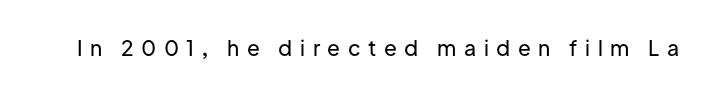
{"italic": "no", "underline": "no", "letter_spacing": "wide", "letter_spacing_em": 0.36, "glyph_px": 21}
